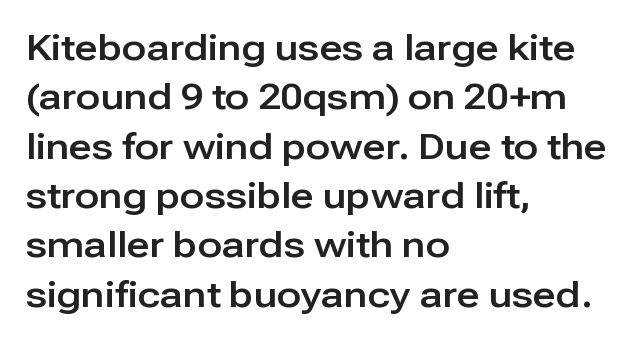
Observe the ordinary spacing: letters are neighbours, not strangers. Look at the bottom of the vertical strokes: they stop flat, with no serifs. You could not count columns in this text — the font is proportionally spaced. Interline gaps are of average width in this sample. Horizontally, the lines are justified to the leading edge only. The specimen reads as upright at a glance.
